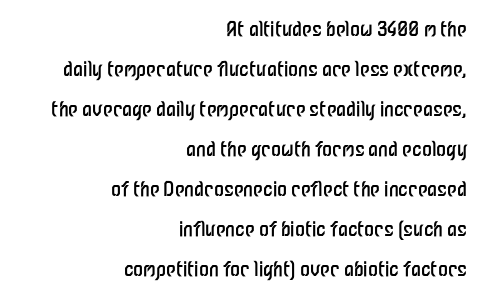
Upright lettering throughout. Horizontal alignment here is rightward, an uncommon choice for prose. You could call the tracking neutral — neither tight nor loose. The weight tops out at a normal text grade. Has an underline been added? It has not.
